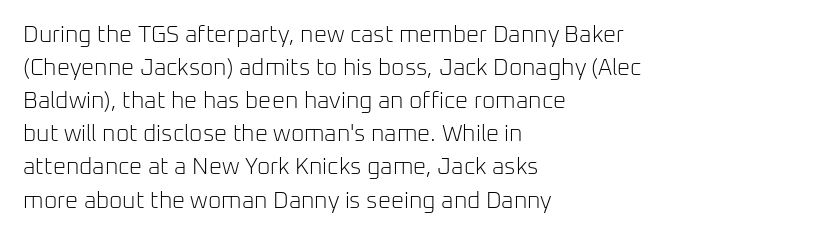
Q: Is the text bold? A: No.
Q: Is the text italic (slanted)? A: No, it is upright.
Q: Is the text underlined? A: No.
Q: How is the paragraph aligned? A: Left-aligned.
Q: Is the spacing between letters normal or unusually wide? A: Normal.
Q: Is the spacing between lines tight, normal or loose? A: Normal.
